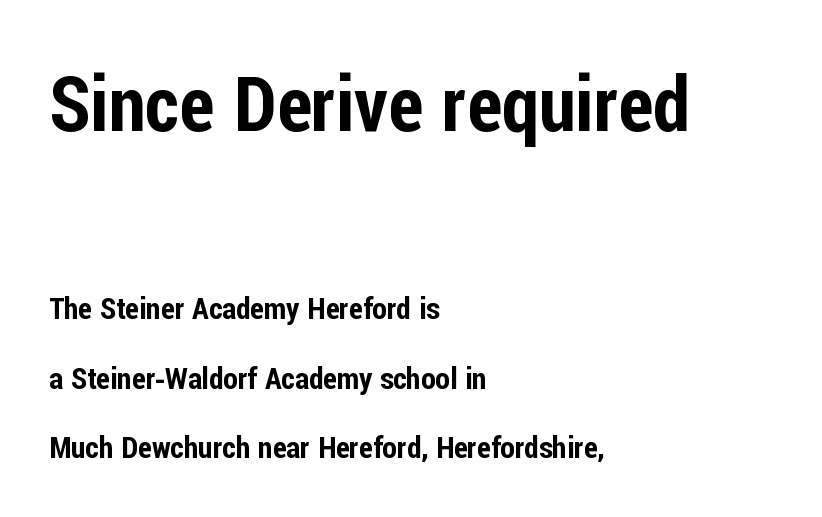
{"serif": "no", "italic": "no", "width": "condensed", "stroke_contrast": "low", "x_height": "medium", "monospaced": "no", "underline": "no", "align": "left", "line_spacing": "loose", "line_spacing_ratio": 2.32, "letter_spacing": "normal", "letter_spacing_em": 0.0, "larger_block": "first", "size_ratio": 2.53, "glyph_px": 76}
